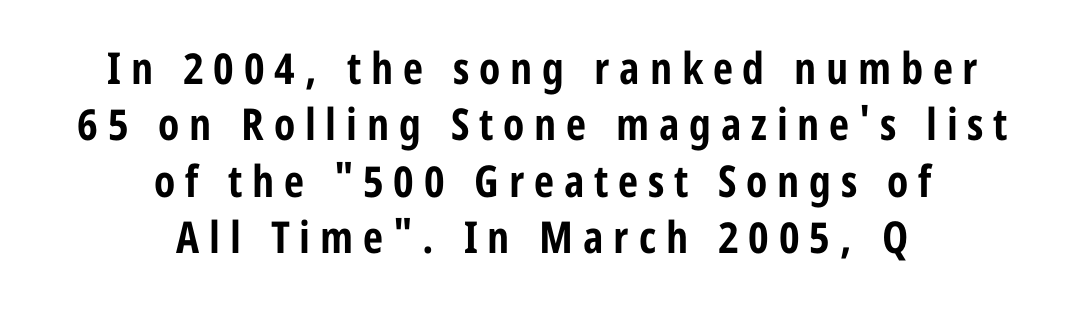
{"serif": "no", "italic": "no", "bold": "yes", "weight": "bold", "width": "condensed", "stroke_contrast": "low", "x_height": "medium", "monospaced": "no", "underline": "no", "align": "center", "line_spacing": "normal", "line_spacing_ratio": 1.28, "letter_spacing": "wide", "letter_spacing_em": 0.22, "glyph_px": 44}
